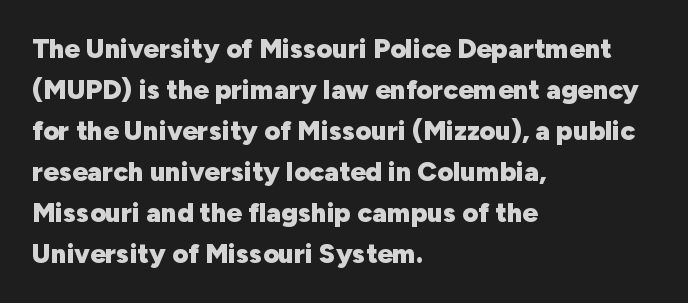
{"italic": "no", "bold": "yes", "underline": "no", "align": "left", "line_spacing": "normal", "line_spacing_ratio": 1.52, "letter_spacing": "normal", "letter_spacing_em": 0.0, "glyph_px": 27}
